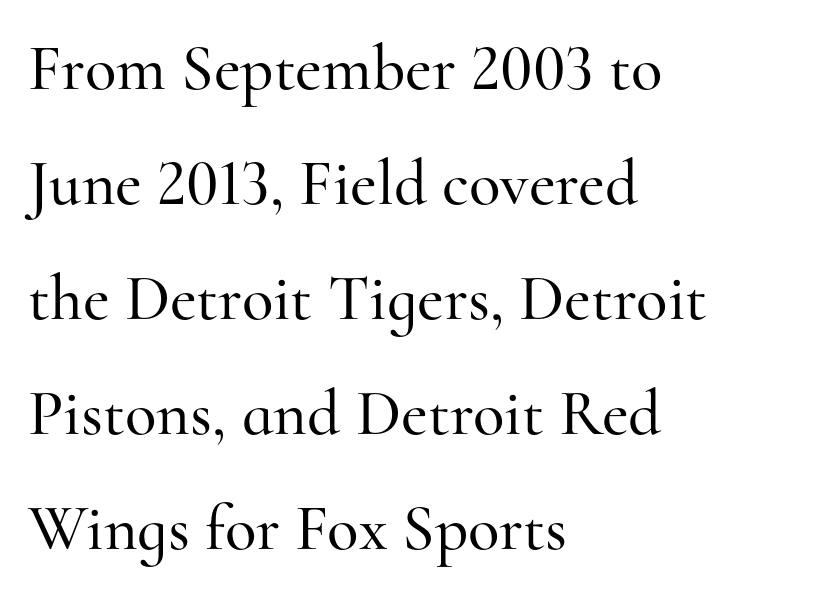
Q: Is the text italic (slanted)? A: No, it is upright.
Q: Is the typeface a serif or a sans-serif typeface? A: Serif.
Q: Is the text underlined? A: No.
Q: How is the paragraph aligned? A: Left-aligned.
Q: Is the spacing between letters normal or unusually wide? A: Normal.
Q: Width (condensed, normal, or wide)? A: Normal.
Q: Stroke contrast? A: High.
Q: x-height? A: Small.
Q: Monospaced? A: No.
